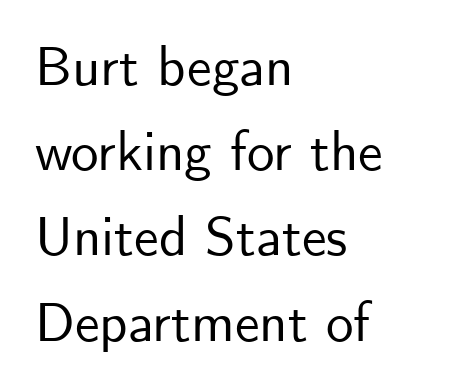
One-word summary of the alignment: left. Between one letter and the next there's only the usual sliver of space. Leading: standard. Does the lettering tilt? It doesn't — this is upright. Serif or sans? Sans — the stroke terminals are bare.
